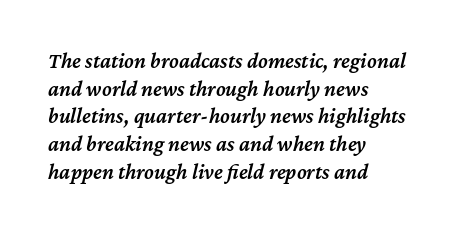
Q: Is the text bold? A: Semi-bold.
Q: Is the text italic (slanted)? A: Yes, it leans right by about 12 degrees.
Q: Is the text underlined? A: No.
Q: How is the paragraph aligned? A: Left-aligned.
Q: Is the spacing between letters normal or unusually wide? A: Normal.
Q: Is the spacing between lines tight, normal or loose? A: Normal.
